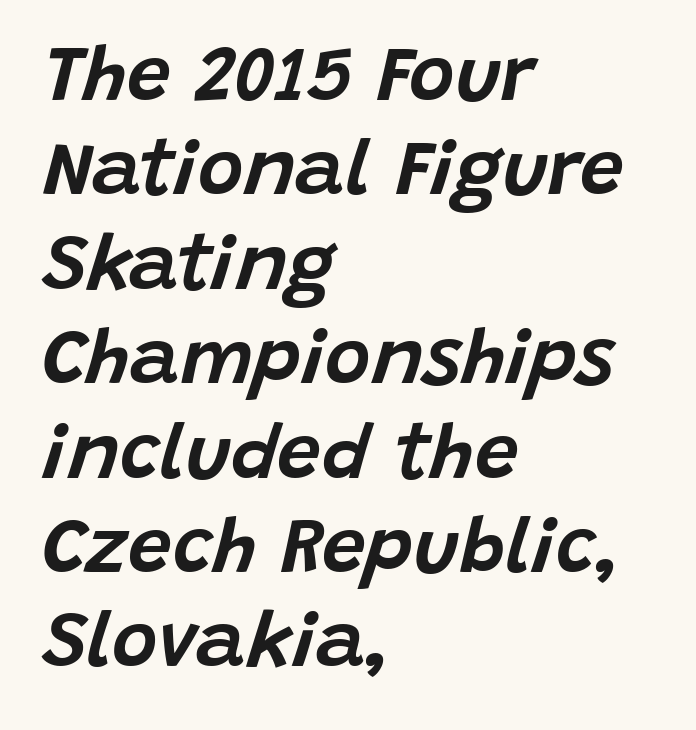
Q: Is the text italic (slanted)? A: Yes, it leans right by about 15 degrees.
Q: Is the text underlined? A: No.
Q: How is the paragraph aligned? A: Left-aligned.
Q: Is the spacing between letters normal or unusually wide? A: Normal.
Q: Width (condensed, normal, or wide)? A: Normal.
Q: Stroke contrast? A: Low.
Q: x-height? A: Large.
Q: Monospaced? A: No.
